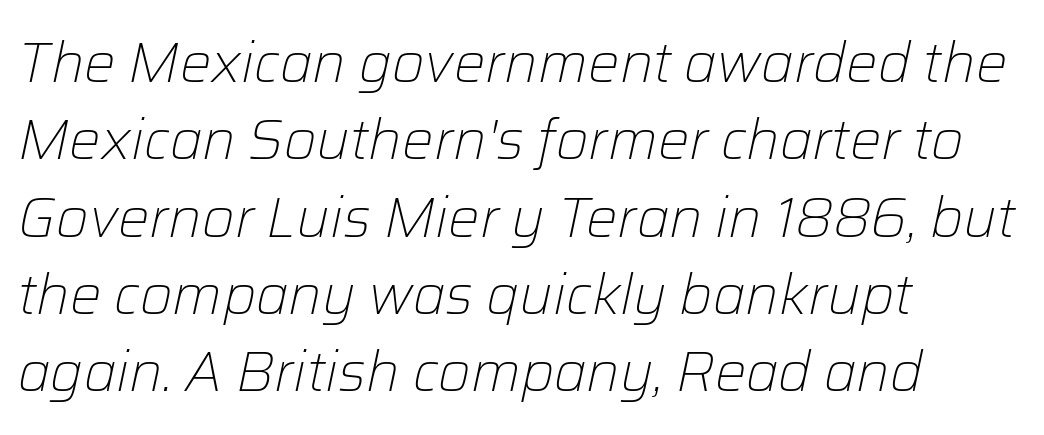
Q: Is the text bold? A: No.
Q: Is the text italic (slanted)? A: Yes, it leans right by about 12 degrees.
Q: Is the text underlined? A: No.
Q: How is the paragraph aligned? A: Left-aligned.
Q: Is the spacing between letters normal or unusually wide? A: Normal.
Q: Is the spacing between lines tight, normal or loose? A: Normal.
Q: Width (condensed, normal, or wide)? A: Normal.
Q: Stroke contrast? A: Low.
Q: x-height? A: Medium.
Q: Monospaced? A: No.
